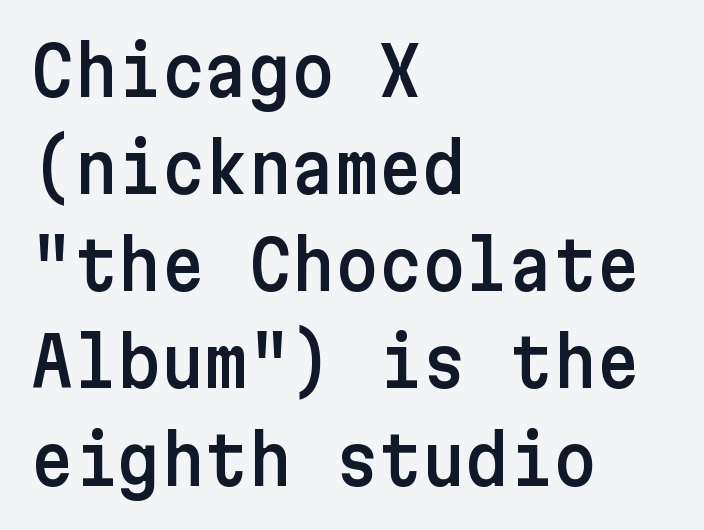
The image shows 67 px sans-serif type, upright; set left-aligned, normal line spacing (1.45x), normal letter spacing, not underlined; low stroke contrast and a medium x-height.
